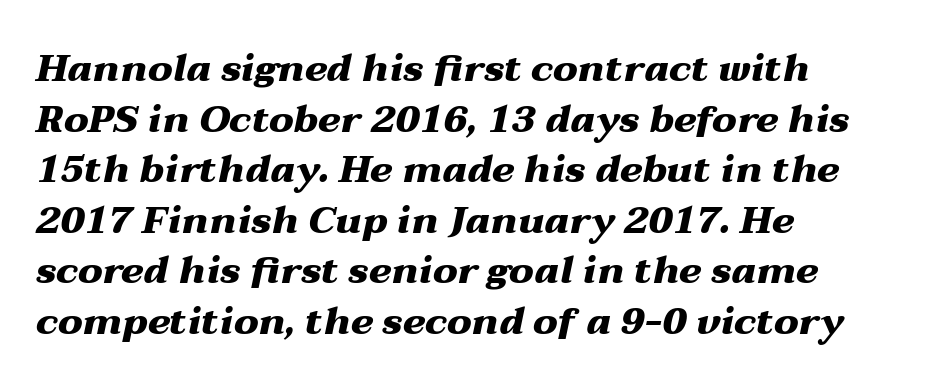
Proportional: the letters do not fall into vertical columns. Each row of text sits above clean, open space. The face used here is rendered with its standard letterfit. Students, this is bold: see how much ink each stroke carries. The rendering applies a slant to the glyphs.
